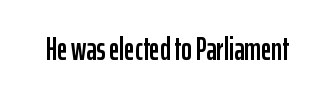
Q: Is the text italic (slanted)? A: No, it is upright.
Q: Is the typeface a serif or a sans-serif typeface? A: Sans-serif.
Q: Is the text underlined? A: No.
Q: Is the spacing between letters normal or unusually wide? A: Normal.
Q: Width (condensed, normal, or wide)? A: Condensed.
Q: Stroke contrast? A: Low.
Q: x-height? A: Medium.
Q: Monospaced? A: No.
